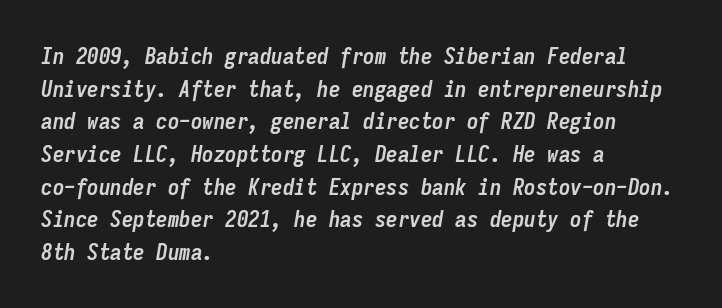
Q: Is the text bold? A: Yes.
Q: Is the text italic (slanted)? A: Yes, it leans right by about 9 degrees.
Q: Is the text underlined? A: No.
Q: How is the paragraph aligned? A: Left-aligned.
Q: Is the spacing between letters normal or unusually wide? A: Normal.
Q: Is the spacing between lines tight, normal or loose? A: Normal.
